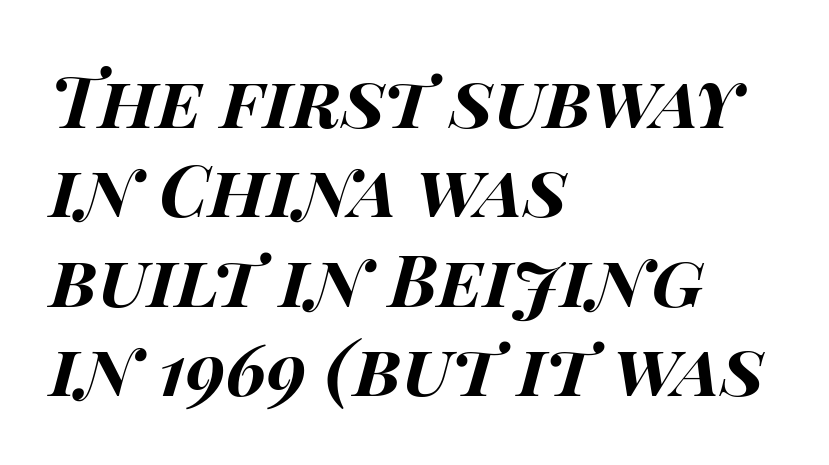
Q: Is the text bold? A: Yes.
Q: Is the text italic (slanted)? A: Yes, it leans right by about 15 degrees.
Q: Is the text underlined? A: No.
Q: How is the paragraph aligned? A: Left-aligned.
Q: Is the spacing between letters normal or unusually wide? A: Normal.
Q: Width (condensed, normal, or wide)? A: Wide.
Q: Stroke contrast? A: High.
Q: x-height? A: Large.
Q: Monospaced? A: No.
